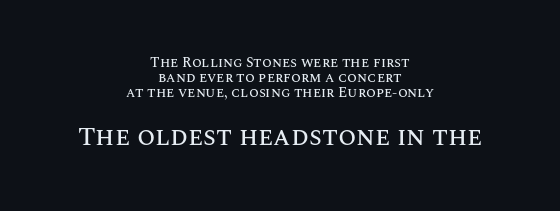
Rendered with straight, roman letterforms. Vertical spacing — tight. The letters in the lower block stand taller than those in the block above. The zone under the glyphs is completely vacant. This rendering uses center alignment, leaving both contours irregular but symmetric.
